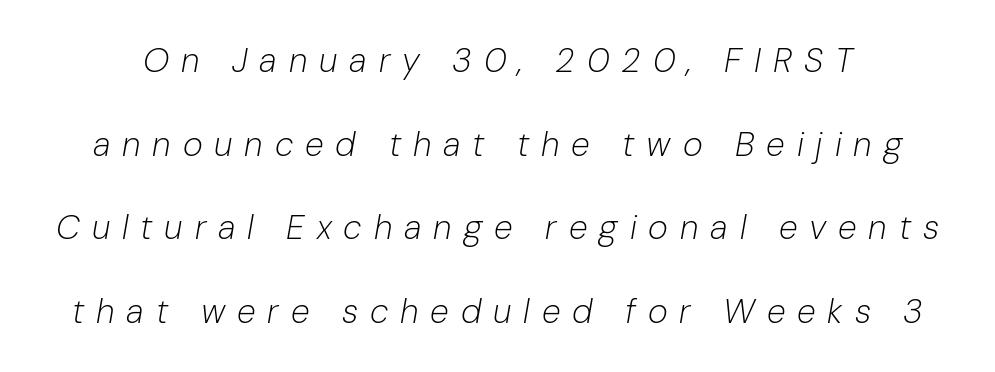
Q: Is the text bold? A: No.
Q: Is the text italic (slanted)? A: Yes, it leans right by about 10 degrees.
Q: Is the text underlined? A: No.
Q: Is the spacing between letters normal or unusually wide? A: Unusually wide.
Q: Is the spacing between lines tight, normal or loose? A: Loose.
Q: Width (condensed, normal, or wide)? A: Normal.
Q: Stroke contrast? A: Low.
Q: x-height? A: Medium.
Q: Monospaced? A: No.
